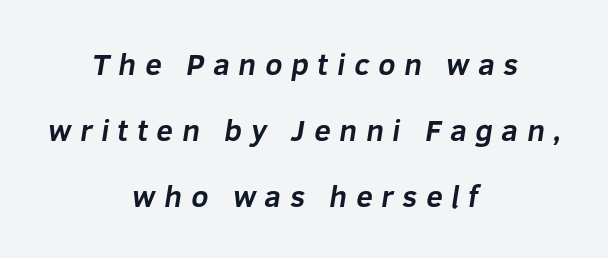
The image shows 30 px bold sans-serif type; set centered, loose line spacing (2.2x), unusually wide letter spacing (+0.29 em), not underlined; low stroke contrast and a medium x-height.
